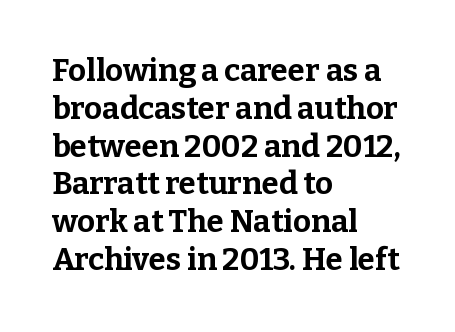
Q: Is the text bold? A: Yes.
Q: Is the text italic (slanted)? A: No, it is upright.
Q: Is the typeface a serif or a sans-serif typeface? A: Serif.
Q: Is the text underlined? A: No.
Q: How is the paragraph aligned? A: Left-aligned.
Q: Is the spacing between letters normal or unusually wide? A: Normal.
Q: Width (condensed, normal, or wide)? A: Normal.
Q: Stroke contrast? A: Low.
Q: x-height? A: Medium.
Q: Monospaced? A: No.
